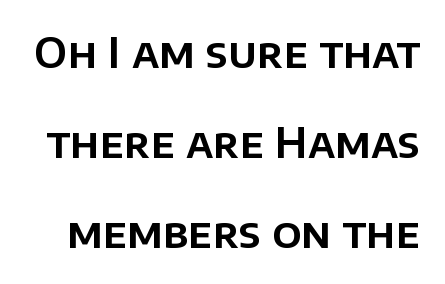
{"serif": "no", "italic": "no", "width": "normal", "stroke_contrast": "low", "x_height": "large", "monospaced": "no", "underline": "no", "line_spacing": "loose", "line_spacing_ratio": 2.2, "letter_spacing": "normal", "letter_spacing_em": 0.0, "glyph_px": 41}
